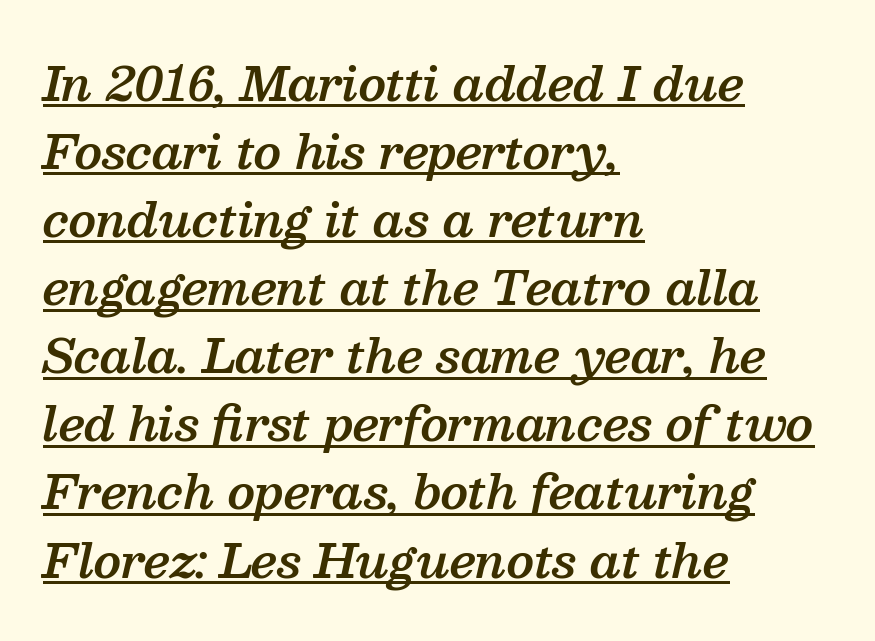
Q: Is the text bold? A: Semi-bold.
Q: Is the text italic (slanted)? A: Yes, it leans right by about 13 degrees.
Q: Is the typeface a serif or a sans-serif typeface? A: Serif.
Q: Is the text underlined? A: Yes.
Q: How is the paragraph aligned? A: Left-aligned.
Q: Is the spacing between letters normal or unusually wide? A: Normal.
Q: Is the spacing between lines tight, normal or loose? A: Normal.
Q: Width (condensed, normal, or wide)? A: Normal.
Q: Stroke contrast? A: Medium.
Q: x-height? A: Medium.
Q: Monospaced? A: No.
